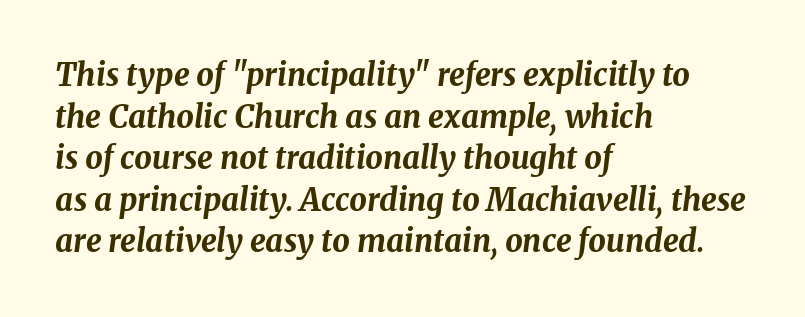
{"italic": "yes", "lean": "right", "slant_degrees": 8, "bold": "yes", "weight": "bold", "width": "normal", "stroke_contrast": "medium", "x_height": "medium", "monospaced": "no", "underline": "no", "align": "left", "line_spacing": "normal", "line_spacing_ratio": 1.34, "letter_spacing": "normal", "letter_spacing_em": 0.0, "glyph_px": 31}
